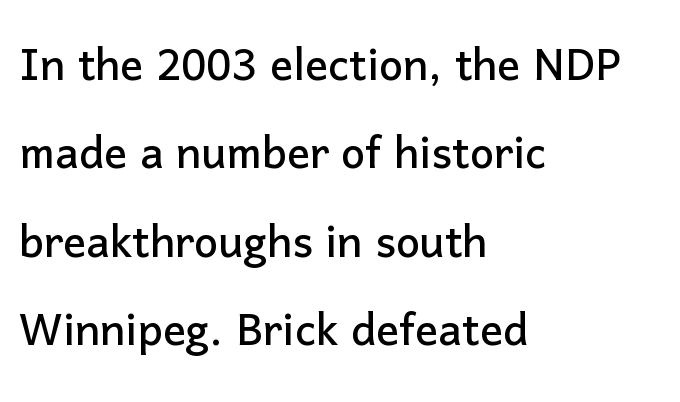
Evenly set lines give the paragraph a standard silhouette. The words here are not underlined. Serifs: no, the terminals of the letterforms are clean. The lines are quadded left.
